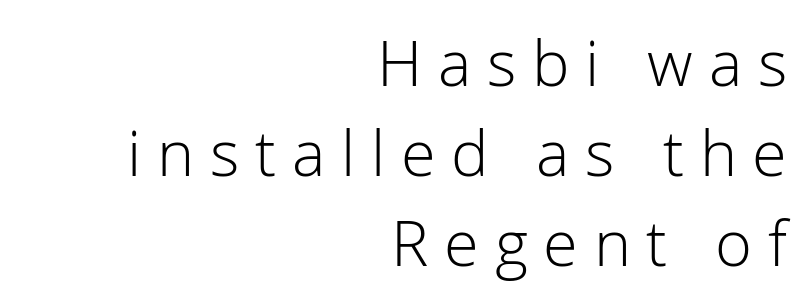
The image shows 63 px light sans-serif type, upright; set right-aligned, normal line spacing (1.43x), unusually wide letter spacing (+0.25 em), not underlined; low stroke contrast and a medium x-height.
